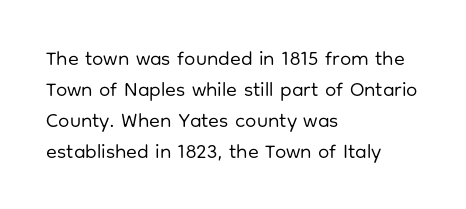
{"italic": "no", "bold": "no", "underline": "no", "align": "left", "line_spacing": "normal", "line_spacing_ratio": 1.55, "letter_spacing": "normal", "letter_spacing_em": 0.0, "glyph_px": 20}
